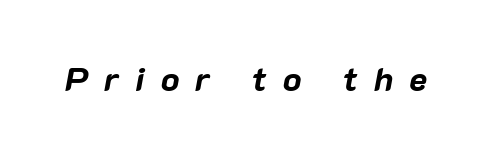
The image shows 34 px bold type, italic (leaning right); set unusually wide letter spacing (+0.47 em), not underlined; low stroke contrast and a medium x-height.
